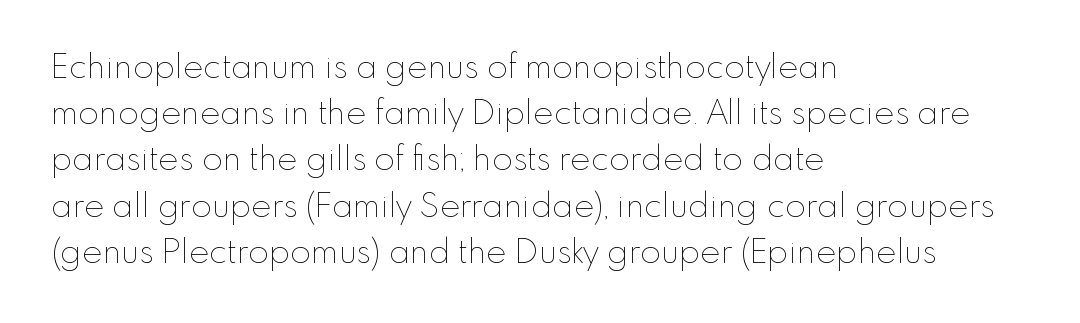
You could not count columns in this text — the font is proportionally spaced. Tracking value appears to be zero — textbook default spacing. It's the straight-up-and-down kind of type. The space between consecutive lines is moderate. Underline: absent.
